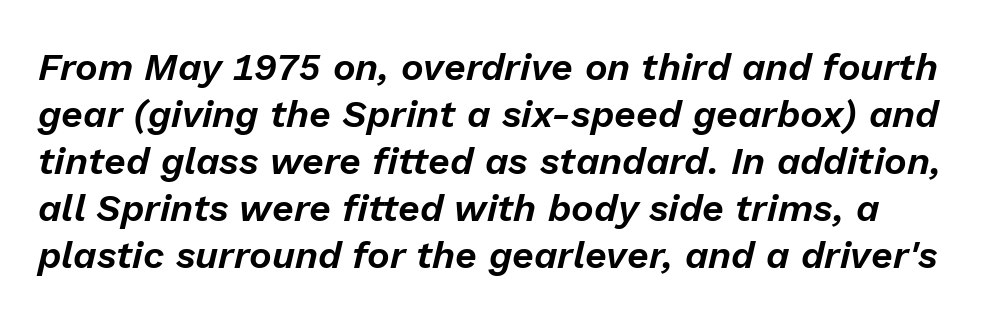
The image shows 38 px text type, italic (leaning right); set line spacing 1.24x, normal letter spacing, not underlined; low stroke contrast and a medium x-height.
